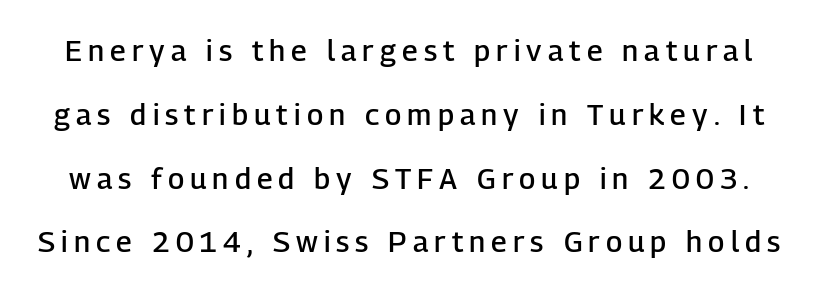
The image shows 29 px semibold sans-serif type, upright; set loose line spacing (2.2x), unusually wide letter spacing (+0.21 em), not underlined; low stroke contrast and a medium x-height.
